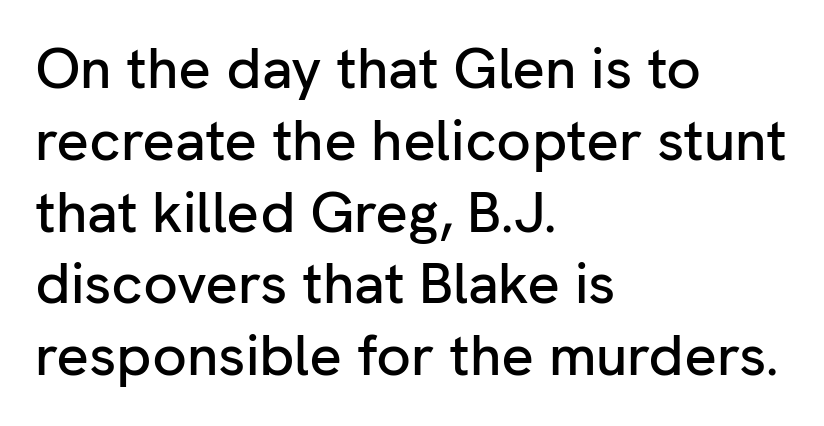
Q: Is the text italic (slanted)? A: No, it is upright.
Q: Is the typeface a serif or a sans-serif typeface? A: Sans-serif.
Q: Is the text underlined? A: No.
Q: How is the paragraph aligned? A: Left-aligned.
Q: Is the spacing between letters normal or unusually wide? A: Normal.
Q: Is the spacing between lines tight, normal or loose? A: Normal.
Q: Width (condensed, normal, or wide)? A: Normal.
Q: Stroke contrast? A: Low.
Q: x-height? A: Medium.
Q: Monospaced? A: No.
